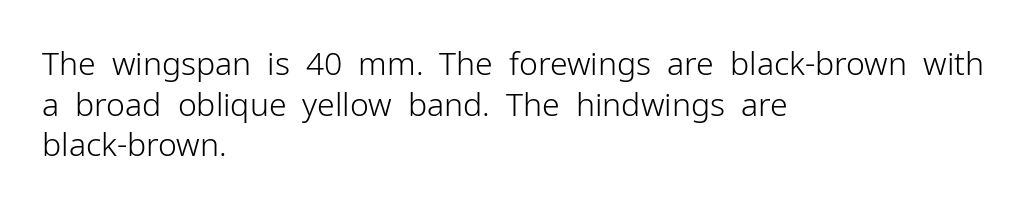
The image shows 32 px light sans-serif type, upright; set left-aligned, normal line spacing (1.27x), normal letter spacing, not underlined; low stroke contrast and a medium x-height.
